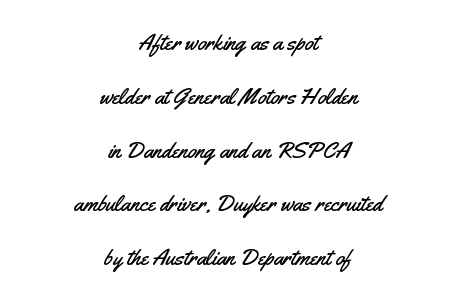
The image shows 23 px text type; set centered, loose line spacing (2.34x), normal letter spacing, not underlined.
